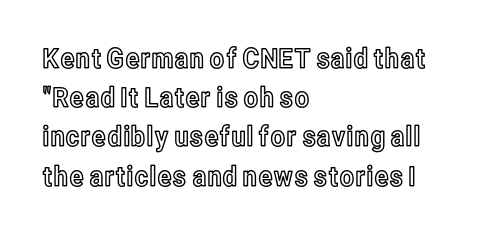
The image shows 28 px condensed type, upright; set left-aligned, normal line spacing (1.4x), normal letter spacing, not underlined; a medium x-height.
